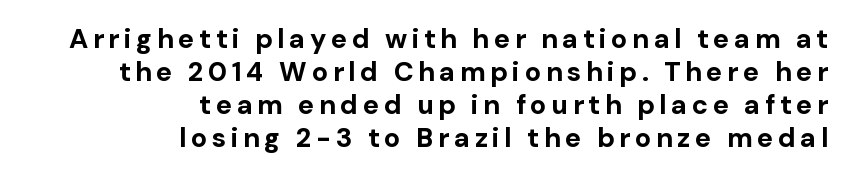
{"italic": "no", "bold": "yes", "underline": "no", "align": "right", "line_spacing_ratio": 1.22, "glyph_px": 27}
